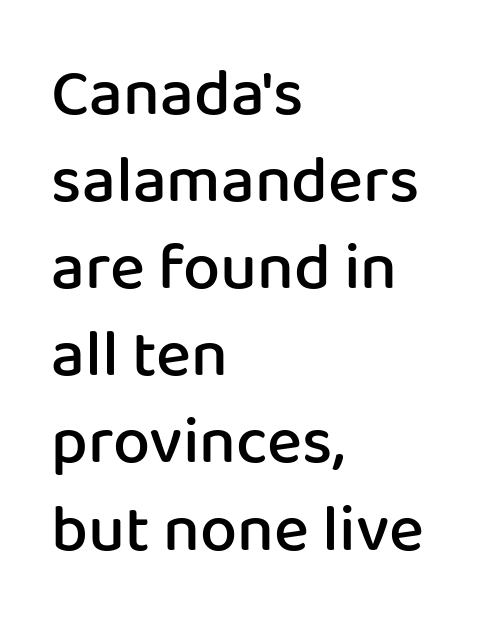
The image shows 66 px semibold sans-serif type, upright; set left-aligned, normal line spacing (1.32x), normal letter spacing, not underlined; low stroke contrast and a medium x-height.
